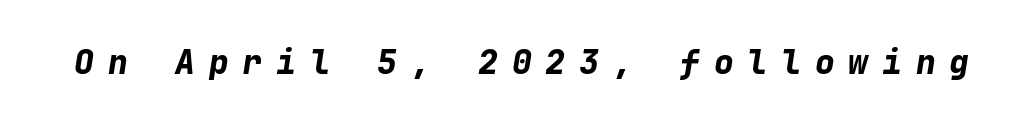
Clear beneath every line of the passage. Note the uniform advance width — an 'i' takes as much space as an 'm'. A typesetter would call this heavily tracked-out type. Heft: maximum for text — a bold. In terms of posture, this sample is oblique.
